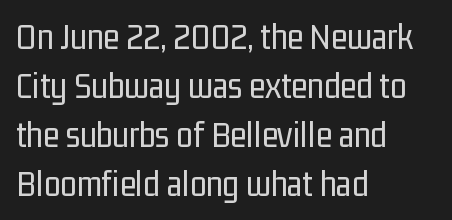
{"serif": "no", "italic": "no", "bold": "no", "weight": "regular", "width": "condensed", "stroke_contrast": "low", "x_height": "medium", "monospaced": "no", "underline": "no", "align": "left", "line_spacing": "normal", "line_spacing_ratio": 1.32, "letter_spacing": "normal", "letter_spacing_em": 0.0, "glyph_px": 37}
